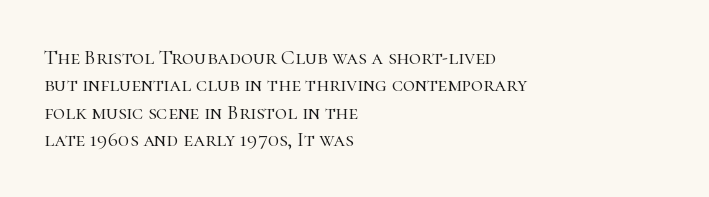
Q: Is the text bold? A: No.
Q: Is the text italic (slanted)? A: No, it is upright.
Q: Is the text underlined? A: No.
Q: How is the paragraph aligned? A: Left-aligned.
Q: Is the spacing between letters normal or unusually wide? A: Normal.
Q: Is the spacing between lines tight, normal or loose? A: Normal.
